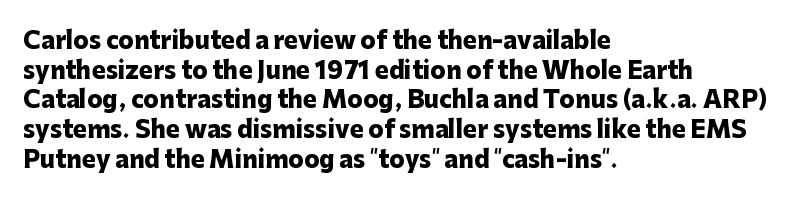
{"italic": "no", "bold": "yes", "underline": "no", "align": "left", "line_spacing": "normal", "line_spacing_ratio": 1.29, "letter_spacing": "normal", "letter_spacing_em": 0.0, "glyph_px": 23}
